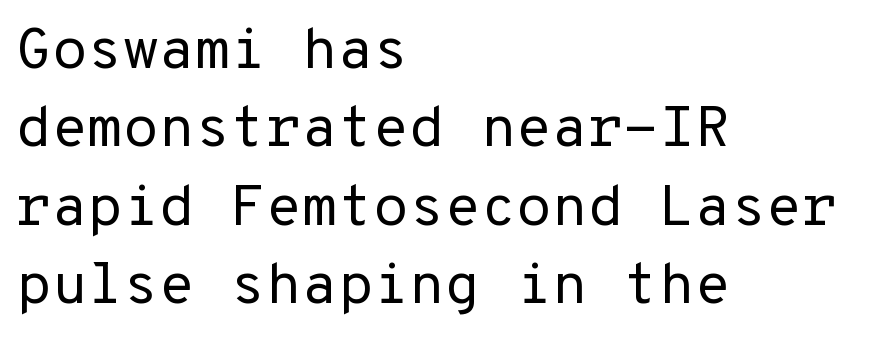
Classification — sans serif. Baseline-to-baseline distance is the conventional proportion of letter height. Reading down the block, your eye returns to a fixed left position each line. Think of a typewriter: that constant character pitch is what you see here. The letters stand upright; this is a roman face. The letterforms sit at book weight or below.
